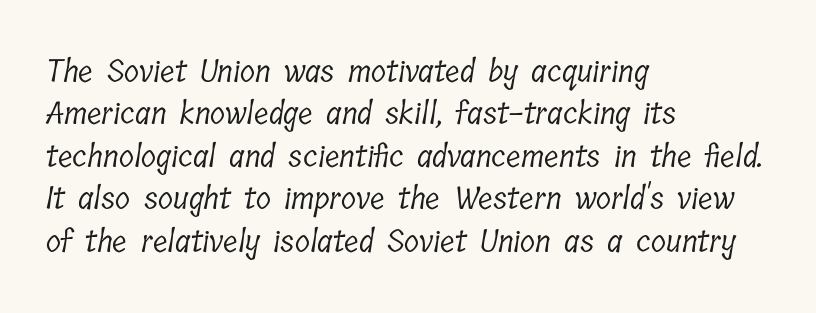
{"serif": "yes", "bold": "no", "weight": "light", "width": "condensed", "stroke_contrast": "low", "x_height": "medium", "monospaced": "no", "underline": "no", "align": "left", "line_spacing": "normal", "line_spacing_ratio": 1.37, "letter_spacing": "normal", "letter_spacing_em": 0.0, "glyph_px": 31}
